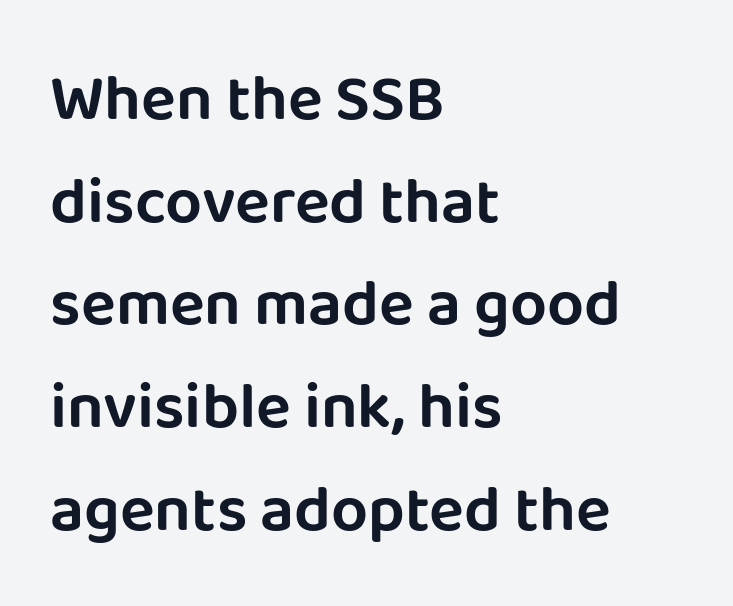
Tall strokes in this sample are plumb rather than angled. The foot of each line stays bare and open. Words appear dense and cohesive because spacing is normal. No feet cap the strokes, marking this as sans-serif type. Here the designer chose a conventional face with non-uniform glyph widths. Baseline-to-baseline distance is the conventional proportion of letter height.
